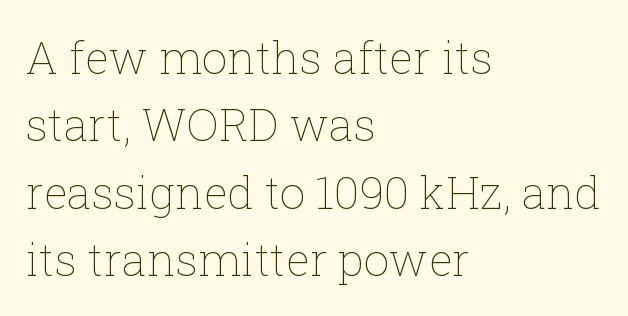
The weight tops out at a normal text grade. Proportional: the letters do not fall into vertical columns. If you drew a line through each stem, it would be perfectly vertical. The tracking reads as untouched default to a designer's eye. The space directly below the letters is spotless. Regarding leading, the lines here are spaced in the standard way.
